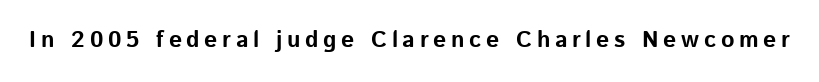
The image shows 23 px bold type, upright; set unusually wide letter spacing (+0.2 em), not underlined.
